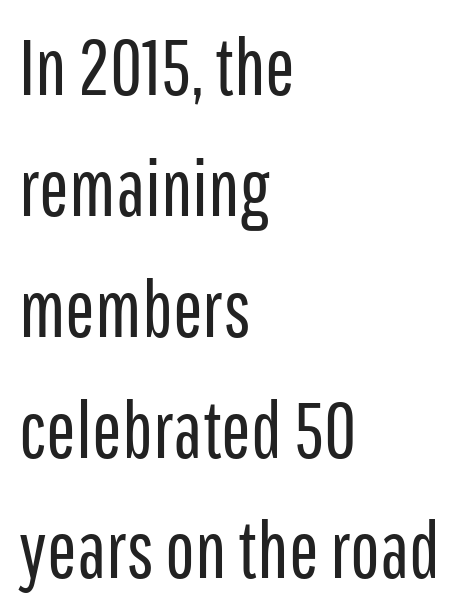
The image shows 79 px regular-weight, condensed sans-serif type, upright; set left-aligned, normal line spacing (1.53x), normal letter spacing, not underlined; low stroke contrast and a medium x-height.
